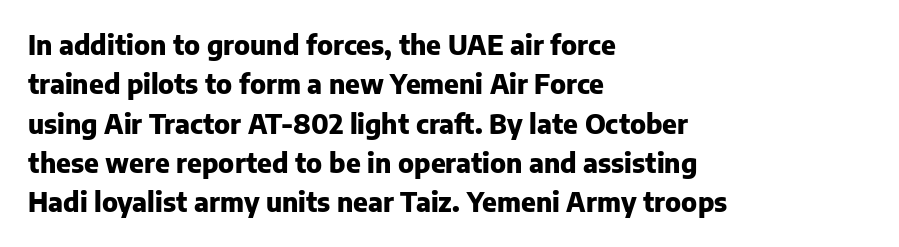
The image shows 26 px bold type, upright; set left-aligned, normal line spacing (1.51x), normal letter spacing, not underlined.
